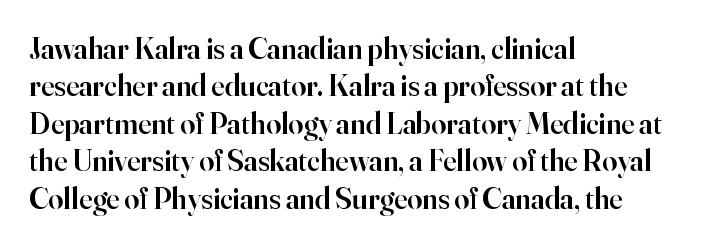
{"serif": "yes", "italic": "no", "bold": "semi", "weight": "semibold", "width": "normal", "stroke_contrast": "high", "x_height": "small", "monospaced": "no", "underline": "no", "align": "left", "line_spacing": "normal", "line_spacing_ratio": 1.25, "letter_spacing": "normal", "letter_spacing_em": 0.0, "glyph_px": 30}
